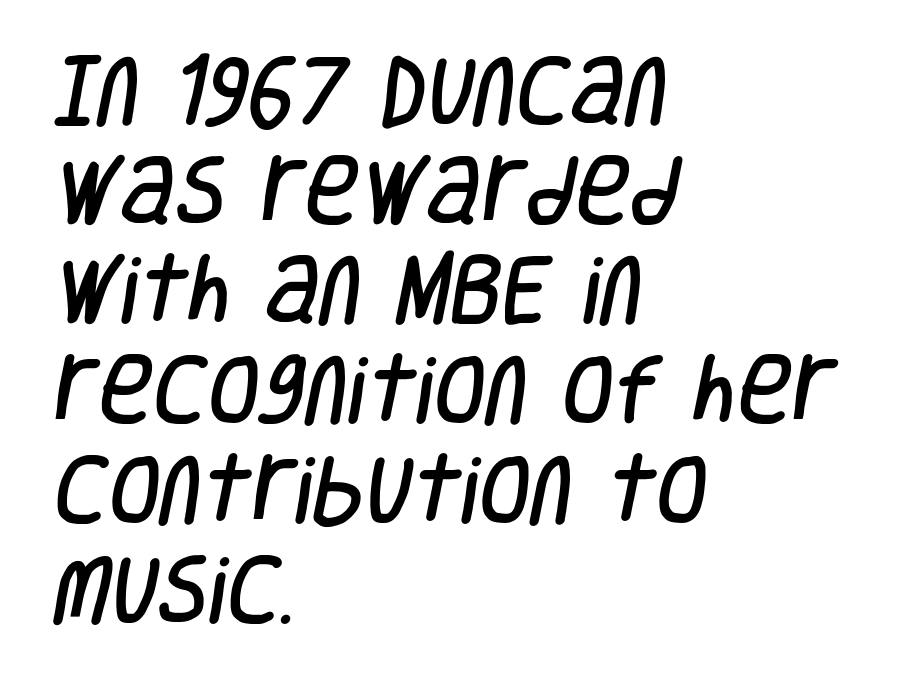
{"serif": "no", "width": "condensed", "stroke_contrast": "low", "x_height": "large", "monospaced": "no", "underline": "no", "align": "left", "line_spacing": "normal", "line_spacing_ratio": 1.33, "letter_spacing": "normal", "letter_spacing_em": 0.0, "glyph_px": 75}
